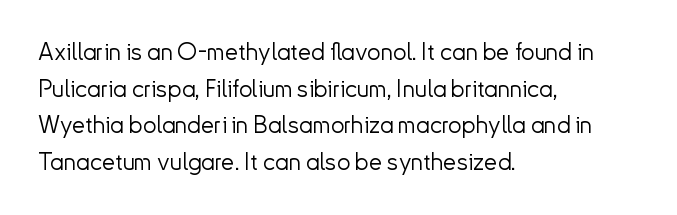
Standard letterfit; no display-style spreading of the glyphs. No chunkiness to these letters — they're not bold. This is roman type, the default non-slanted kind. Does the copy run flush right? No — it runs flush left.
